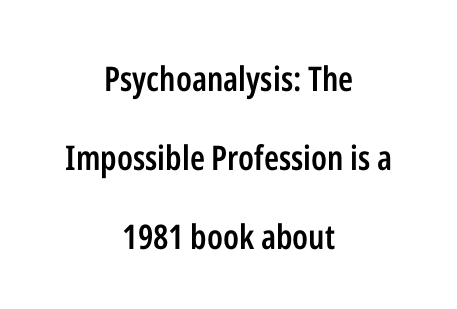
{"serif": "no", "italic": "no", "bold": "semi", "weight": "semibold", "width": "condensed", "stroke_contrast": "low", "x_height": "medium", "monospaced": "no", "underline": "no", "align": "center", "line_spacing": "loose", "line_spacing_ratio": 2.32, "letter_spacing": "normal", "letter_spacing_em": 0.0, "glyph_px": 34}
